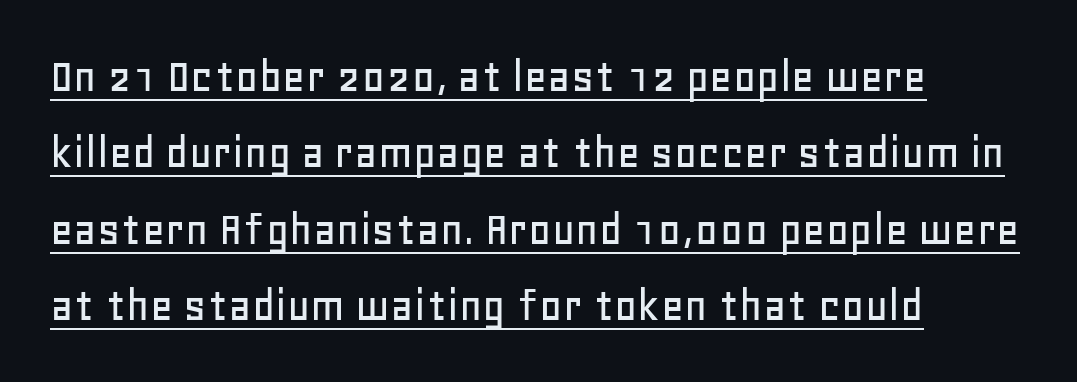
Q: Is the text italic (slanted)? A: No, it is upright.
Q: Is the typeface a serif or a sans-serif typeface? A: Sans-serif.
Q: Is the text underlined? A: Yes.
Q: How is the paragraph aligned? A: Left-aligned.
Q: Is the spacing between letters normal or unusually wide? A: Normal.
Q: Is the spacing between lines tight, normal or loose? A: Normal.
Q: Width (condensed, normal, or wide)? A: Normal.
Q: Stroke contrast? A: Low.
Q: x-height? A: Large.
Q: Monospaced? A: No.
